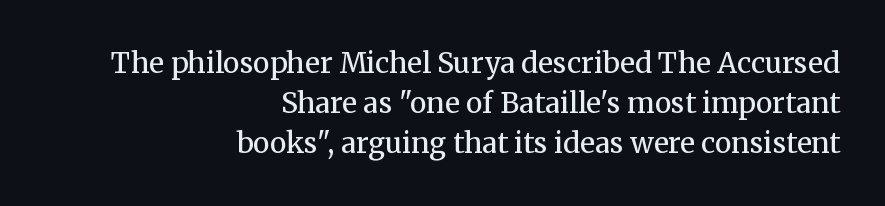
{"serif": "yes", "italic": "no", "bold": "no", "weight": "regular", "width": "normal", "stroke_contrast": "medium", "x_height": "medium", "monospaced": "no", "underline": "no", "align": "right", "line_spacing": "normal", "line_spacing_ratio": 1.42, "letter_spacing": "normal", "letter_spacing_em": 0.0, "glyph_px": 28}
